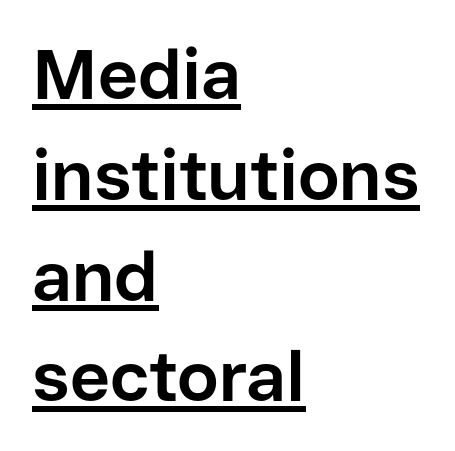
The image shows 70 px bold sans-serif type, upright; set left-aligned, normal line spacing (1.44x), normal letter spacing, underlined; low stroke contrast and a medium x-height.
